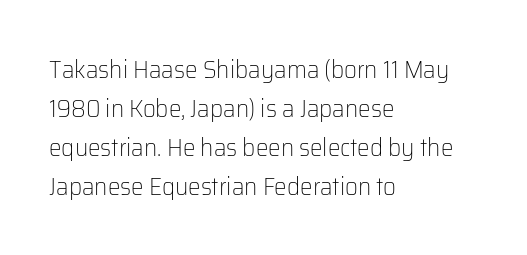
Q: Is the text bold? A: No.
Q: Is the text italic (slanted)? A: No, it is upright.
Q: Is the text underlined? A: No.
Q: How is the paragraph aligned? A: Left-aligned.
Q: Is the spacing between letters normal or unusually wide? A: Normal.
Q: Is the spacing between lines tight, normal or loose? A: Normal.
